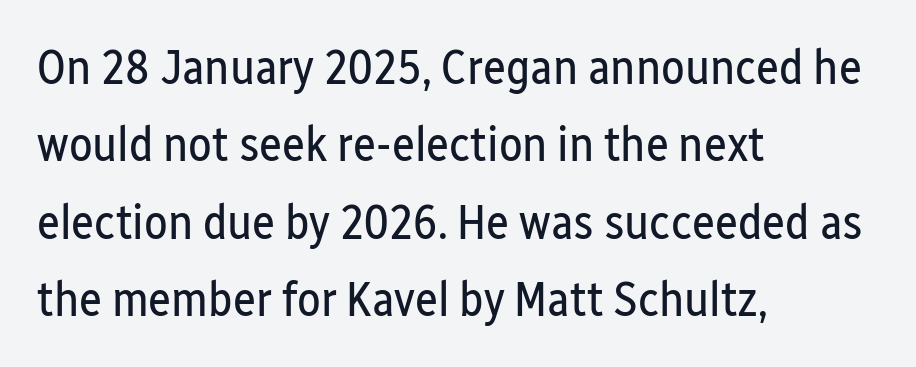
The image shows 49 px regular-weight, condensed sans-serif type, upright; set left-aligned, normal line spacing (1.58x), normal letter spacing, not underlined; low stroke contrast and a medium x-height.
